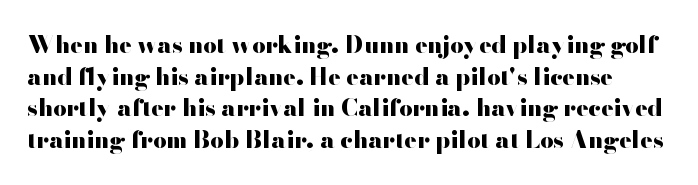
{"italic": "no", "bold": "yes", "underline": "no", "line_spacing": "normal", "line_spacing_ratio": 1.37, "letter_spacing": "normal", "letter_spacing_em": 0.0, "glyph_px": 23}
